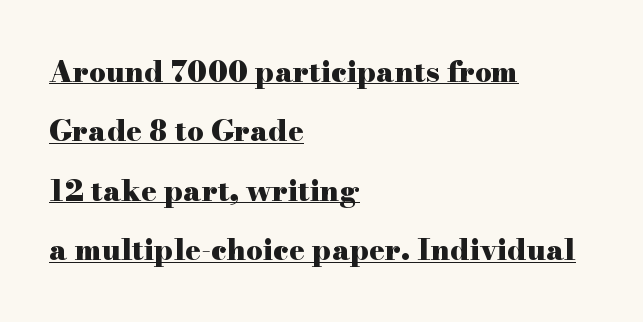
Characters follow at the spacing the type designer built in. The lettering holds an erect, upright posture throughout. Character widths vary here, with narrow letters taking less room than wide ones. Stroke thickness is high; the sample reads as a true bold. Horizontal bands of white between lines are thick stripes.
